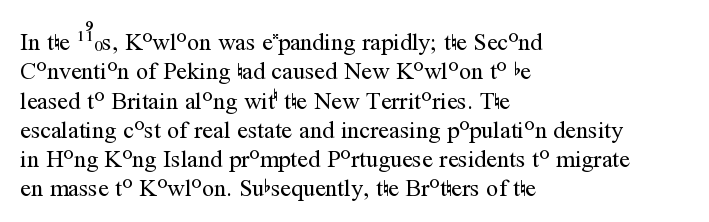
{"italic": "no", "bold": "no", "underline": "no", "align": "left", "line_spacing_ratio": 1.22, "letter_spacing": "normal", "letter_spacing_em": 0.0, "glyph_px": 24}
